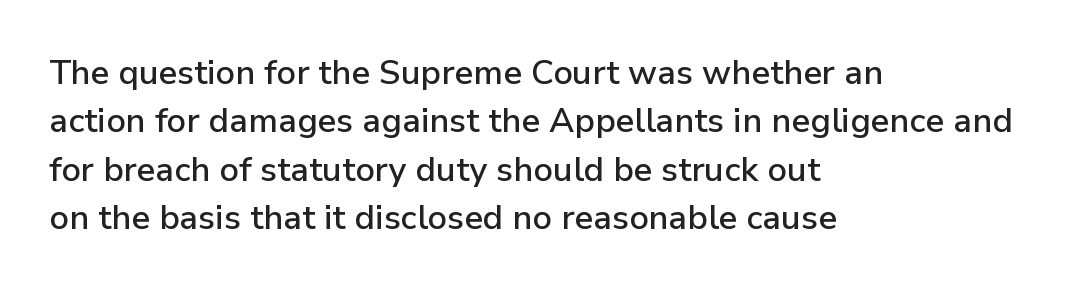
{"serif": "no", "italic": "no", "width": "normal", "stroke_contrast": "low", "x_height": "medium", "monospaced": "no", "underline": "no", "align": "left", "line_spacing": "normal", "line_spacing_ratio": 1.42, "letter_spacing": "normal", "letter_spacing_em": 0.0, "glyph_px": 34}
